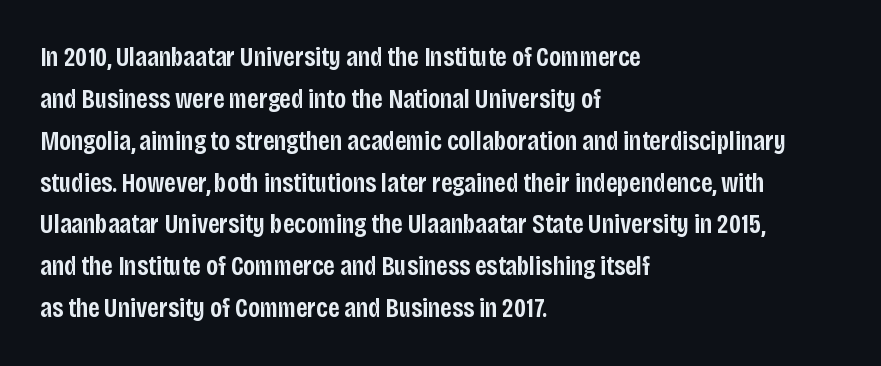
Q: Is the text bold? A: Semi-bold.
Q: Is the text italic (slanted)? A: No, it is upright.
Q: Is the text underlined? A: No.
Q: How is the paragraph aligned? A: Left-aligned.
Q: Is the spacing between letters normal or unusually wide? A: Normal.
Q: Is the spacing between lines tight, normal or loose? A: Normal.
